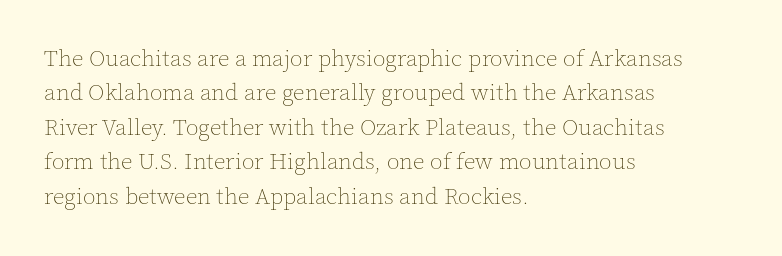
Q: Is the text bold? A: No.
Q: Is the text italic (slanted)? A: No, it is upright.
Q: Is the text underlined? A: No.
Q: How is the paragraph aligned? A: Left-aligned.
Q: Is the spacing between letters normal or unusually wide? A: Normal.
Q: Is the spacing between lines tight, normal or loose? A: Normal.
